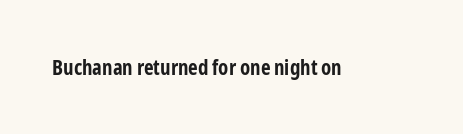
Q: Is the text bold? A: Yes.
Q: Is the text italic (slanted)? A: No, it is upright.
Q: Is the text underlined? A: No.
Q: Is the spacing between letters normal or unusually wide? A: Normal.
